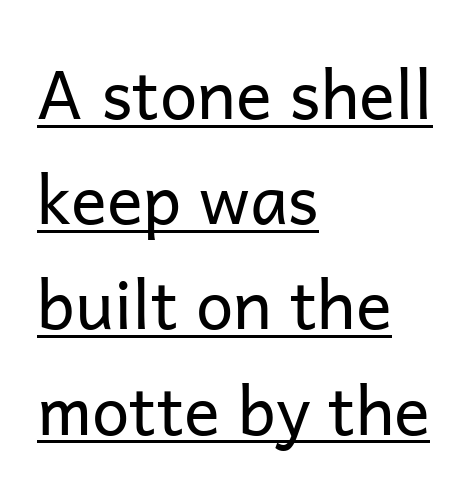
Check where the strokes stop: nothing finishes them off — pure sans. You could call the tracking neutral — neither tight nor loose. Each letter keeps its own natural width here, so spacing adapts to shape. Leftover space on each line is placed entirely after the last word.
